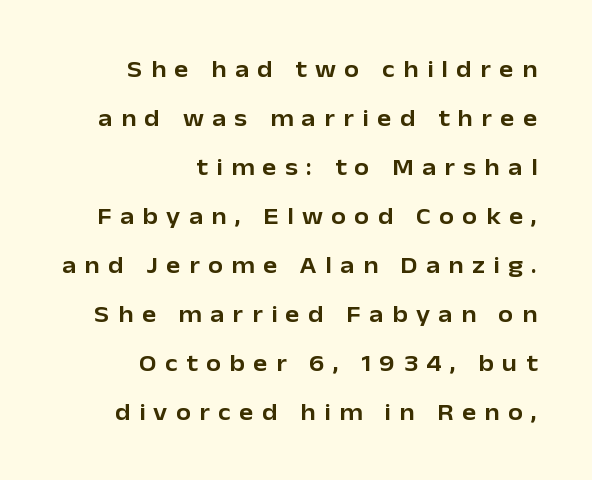
Where is the straight margin? On the right. The passage shown stacks its lines with a broad gap. The space directly below the letters is spotless. Vertical strokes here are truly vertical.
